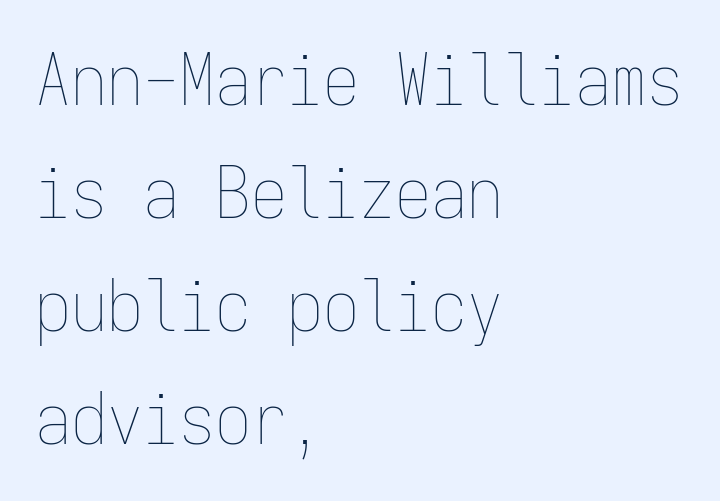
{"italic": "no", "bold": "no", "weight": "thin", "width": "condensed", "stroke_contrast": "low", "x_height": "medium", "monospaced": "yes", "underline": "no", "align": "left", "line_spacing": "normal", "line_spacing_ratio": 1.57, "letter_spacing": "normal", "letter_spacing_em": 0.0, "glyph_px": 72}
